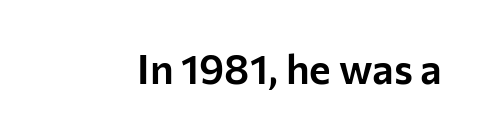
The image shows 41 px sans-serif type, upright; set normal letter spacing, not underlined; low stroke contrast and a medium x-height.
